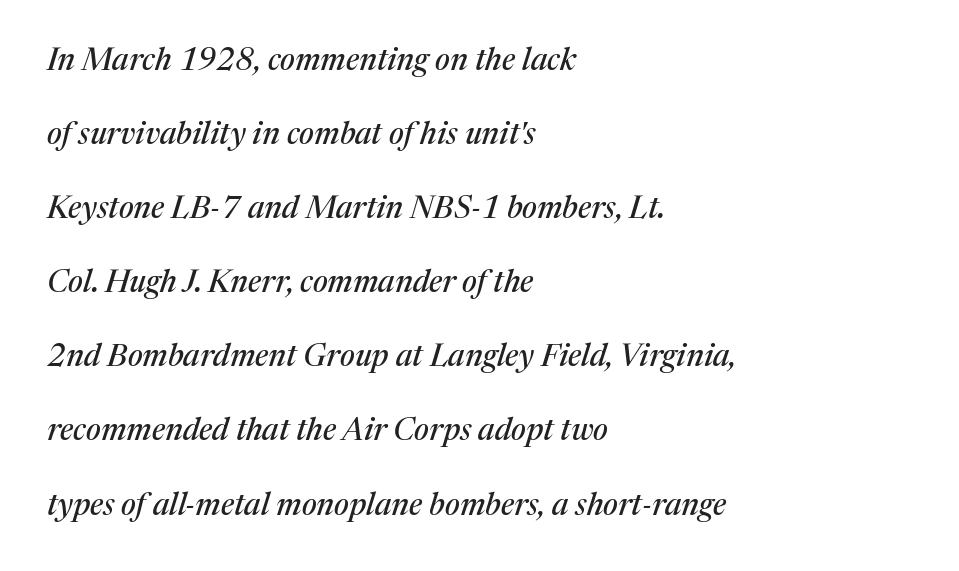
The image shows 31 px serif type, italic (leaning right); set left-aligned, loose line spacing (2.39x), normal letter spacing, not underlined; medium stroke contrast and a medium x-height.
